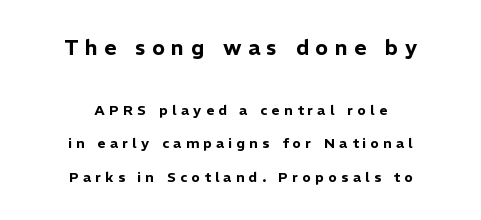
{"italic": "no", "underline": "no", "align": "center", "line_spacing": "loose", "line_spacing_ratio": 2.39, "letter_spacing": "wide", "letter_spacing_em": 0.31, "larger_block": "first", "size_ratio": 1.5, "glyph_px": 21}
